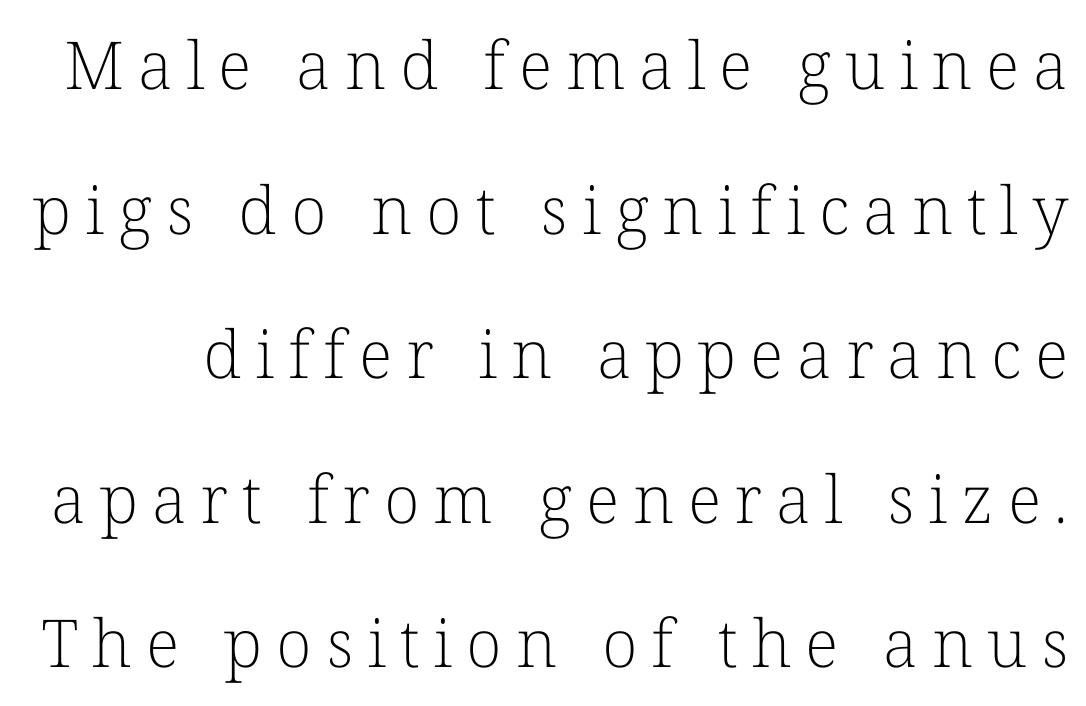
{"serif": "yes", "italic": "no", "bold": "no", "weight": "light", "width": "normal", "stroke_contrast": "low", "x_height": "medium", "monospaced": "no", "underline": "no", "line_spacing": "loose", "line_spacing_ratio": 2.19, "letter_spacing": "wide", "letter_spacing_em": 0.21, "glyph_px": 66}
